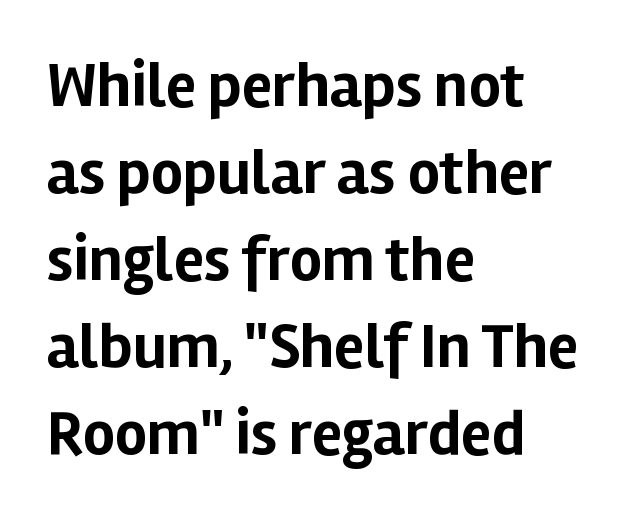
{"serif": "no", "italic": "no", "bold": "yes", "weight": "bold", "width": "normal", "stroke_contrast": "low", "x_height": "medium", "monospaced": "no", "underline": "no", "align": "left", "line_spacing": "normal", "line_spacing_ratio": 1.38, "letter_spacing": "normal", "letter_spacing_em": 0.0, "glyph_px": 63}
